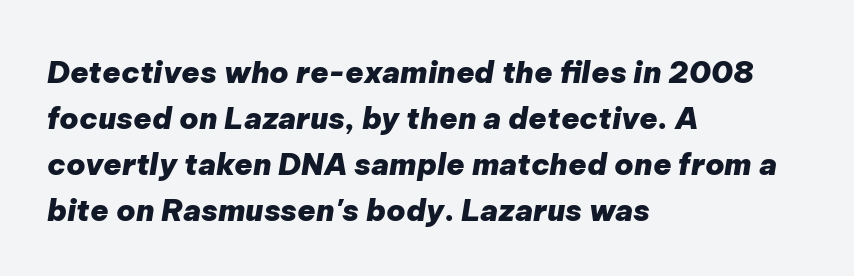
The image shows 30 px heavy type, italic (leaning right); set left-aligned, normal line spacing (1.53x), normal letter spacing, not underlined; low stroke contrast and a medium x-height.
